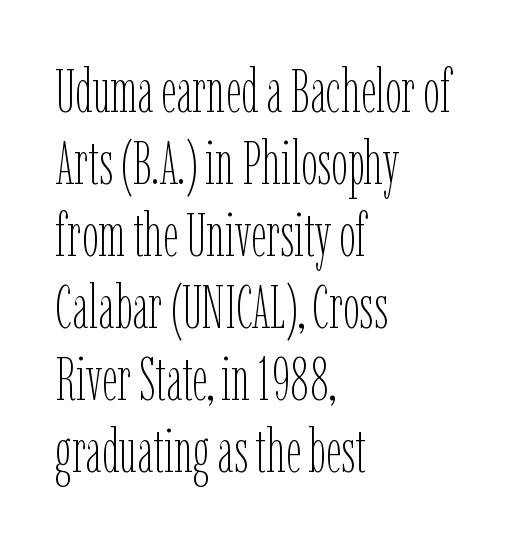
{"italic": "no", "bold": "no", "weight": "thin", "width": "condensed", "stroke_contrast": "low", "x_height": "medium", "monospaced": "no", "underline": "no", "align": "left", "line_spacing_ratio": 1.2, "letter_spacing": "normal", "letter_spacing_em": 0.0, "glyph_px": 60}
